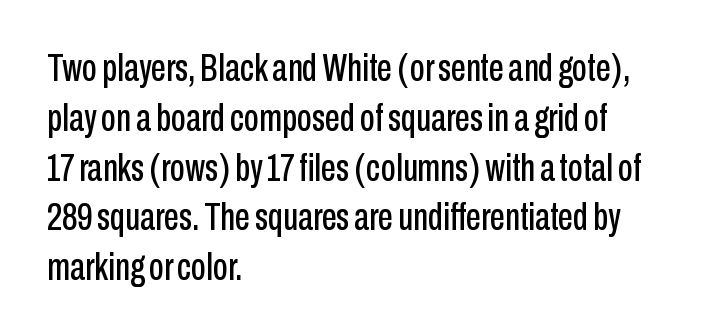
The passage shown is typed in a proportional face where columns would drift. Vertical strokes here are truly vertical. Type style note: lacks serifs. Horizontally, the lines are justified to the leading edge only. Whoever set this chose a conventional vertical rhythm. The letterforms sit shoulder to shoulder at normal distance.
